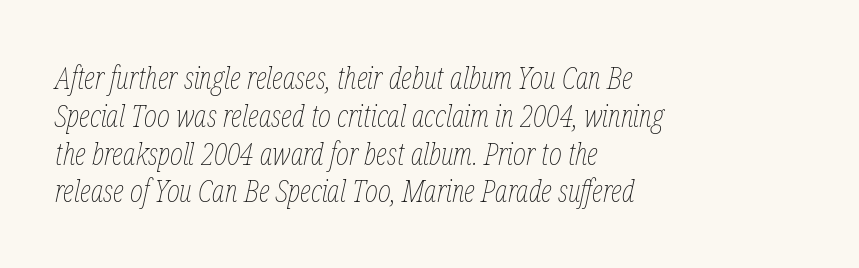
Q: Is the text bold? A: No.
Q: Is the text italic (slanted)? A: Yes, it leans right by about 12 degrees.
Q: Is the text underlined? A: No.
Q: How is the paragraph aligned? A: Left-aligned.
Q: Is the spacing between letters normal or unusually wide? A: Normal.
Q: Width (condensed, normal, or wide)? A: Condensed.
Q: Stroke contrast? A: Low.
Q: x-height? A: Medium.
Q: Monospaced? A: No.
